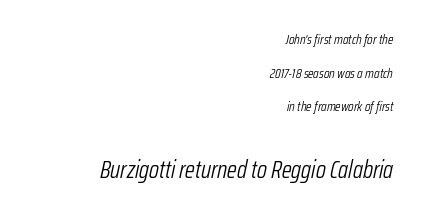
The image shows 25 px text type, italic (leaning right); set right-aligned, loose line spacing (2.4x), normal letter spacing, not underlined; the second (bottom) block is 1.79x larger.
